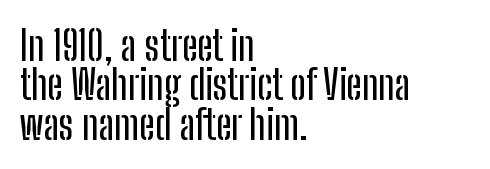
The passage shown is typed in a proportional face where columns would drift. Honestly, the rows look squashed on top of each other. This rendering leaves character spacing at its baseline value. Each line starts at the same left margin while the right side varies. Does the type have serifs? No, each stem ends abruptly. Does the lettering tilt? It doesn't — this is upright.
